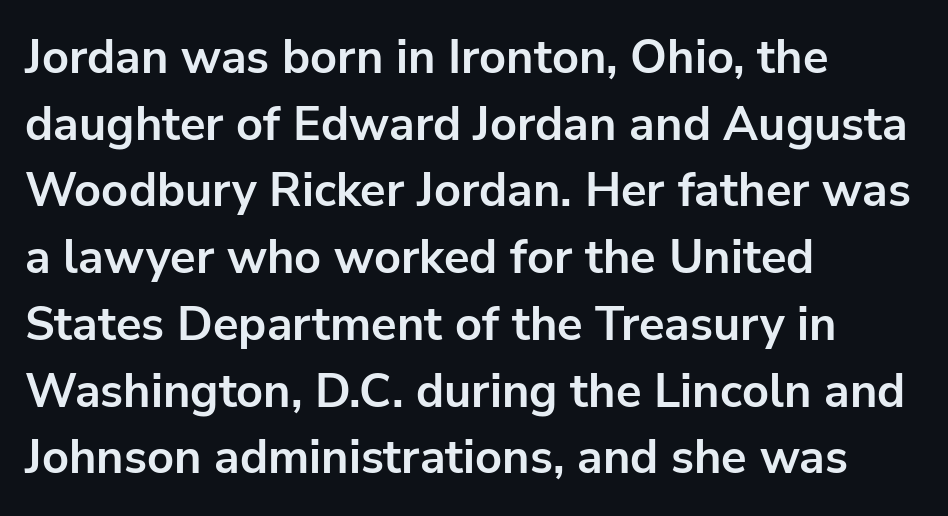
Default kerning and tracking; the words read as compact shapes. Reading down the column, the eye jumps a familiar distance to each next line. Posture: vertical. The rendering anchors every line to the left-hand side. Its strokes are broad and dark, the hallmark of bold type.
